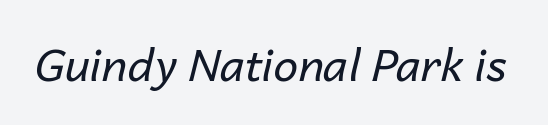
{"italic": "yes", "lean": "right", "slant_degrees": 14, "bold": "no", "weight": "regular", "width": "normal", "stroke_contrast": "low", "x_height": "medium", "monospaced": "no", "underline": "no", "letter_spacing": "normal", "letter_spacing_em": 0.0, "glyph_px": 44}
